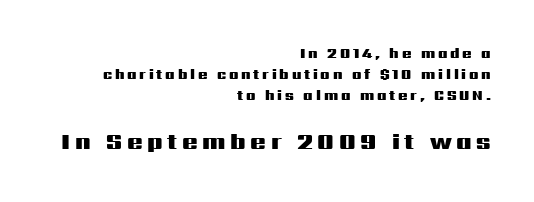
{"italic": "no", "bold": "yes", "underline": "no", "align": "right", "line_spacing": "normal", "line_spacing_ratio": 1.5, "letter_spacing": "wide", "letter_spacing_em": 0.2, "larger_block": "second", "size_ratio": 1.64, "glyph_px": 23}
